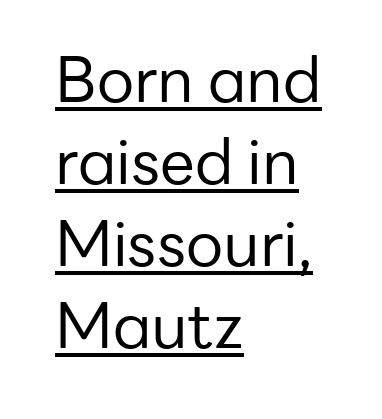
{"serif": "no", "italic": "no", "bold": "no", "weight": "regular", "width": "normal", "stroke_contrast": "low", "x_height": "medium", "monospaced": "no", "underline": "yes", "align": "left", "line_spacing": "normal", "line_spacing_ratio": 1.32, "letter_spacing": "normal", "letter_spacing_em": 0.0, "glyph_px": 62}
